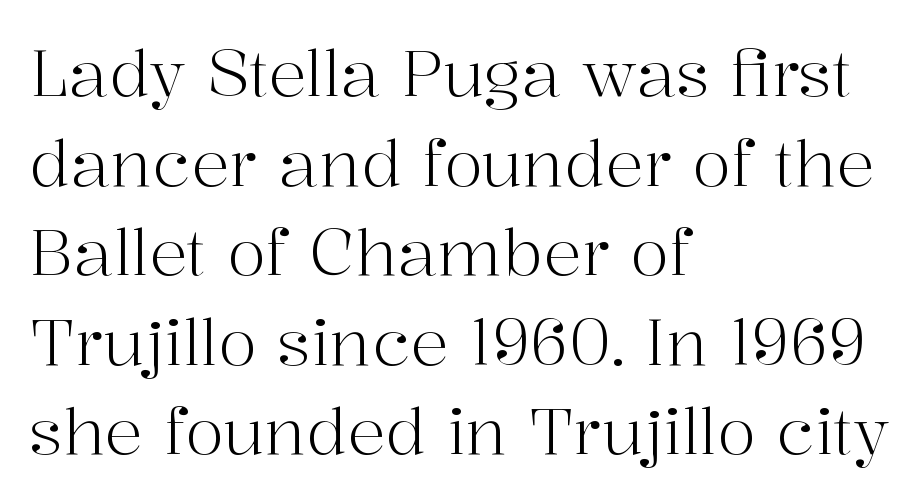
The image shows 64 px light serif type, upright; set left-aligned, normal line spacing (1.4x), normal letter spacing, not underlined; high stroke contrast and a medium x-height.
